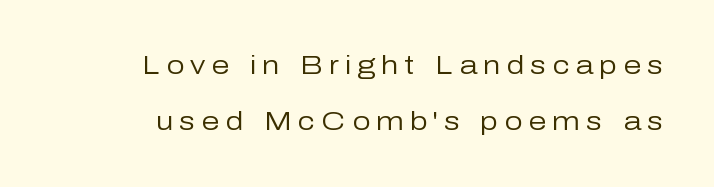
These glyphs show unthickened strokes, regular width or finer. Lines of text with bare space underneath. What stands out about the letter spacing? Its width — letters are far apart. Summary of vertical rhythm: relaxed, with wide interline spacing. Every stem runs plumb, perpendicular to the baseline.
